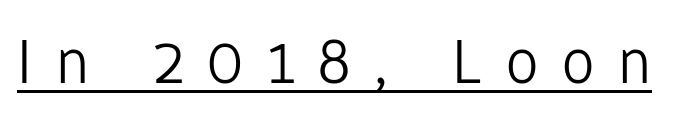
The image shows 65 px light sans-serif type, upright; set unusually wide letter spacing (+0.37 em), underlined; low stroke contrast and a medium x-height.
